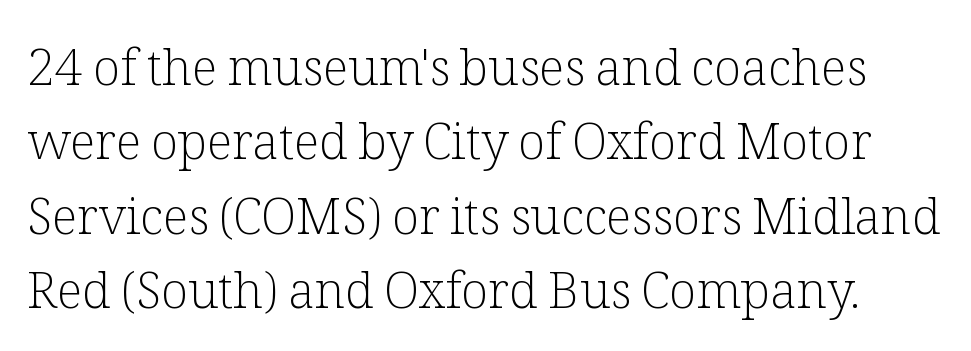
Q: Is the text bold? A: No.
Q: Is the text italic (slanted)? A: No, it is upright.
Q: Is the typeface a serif or a sans-serif typeface? A: Serif.
Q: Is the text underlined? A: No.
Q: Is the spacing between letters normal or unusually wide? A: Normal.
Q: Is the spacing between lines tight, normal or loose? A: Normal.
Q: Width (condensed, normal, or wide)? A: Normal.
Q: Stroke contrast? A: Low.
Q: x-height? A: Medium.
Q: Monospaced? A: No.
